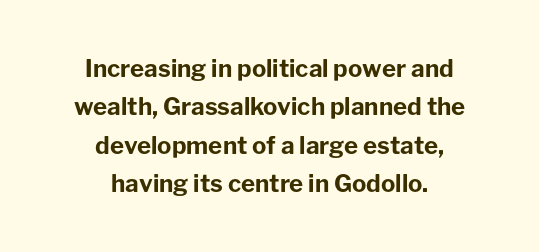
The image shows 24 px bold type, upright; set centered, normal line spacing (1.6x), normal letter spacing, not underlined.
